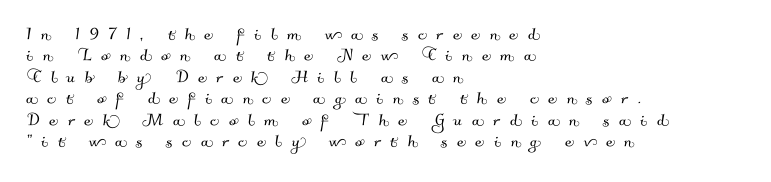
{"underline": "no", "align": "left", "line_spacing": "tight", "line_spacing_ratio": 1.02, "letter_spacing": "wide", "letter_spacing_em": 0.46, "glyph_px": 21}
